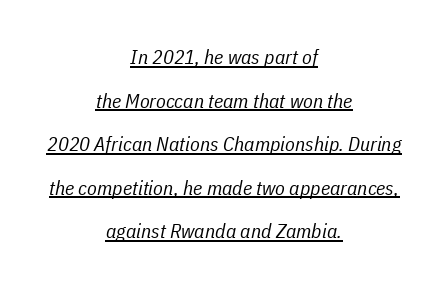
The image shows 20 px text type, italic (leaning right); set centered, loose line spacing (2.18x), normal letter spacing, underlined.
